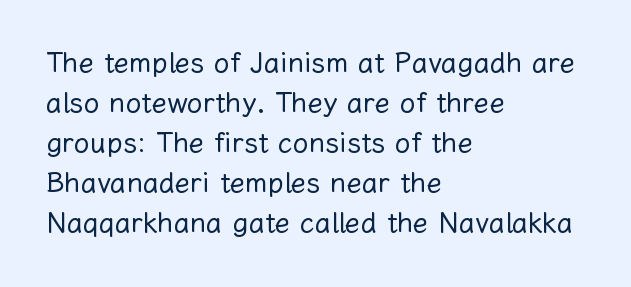
Q: Is the text bold? A: No.
Q: Is the text italic (slanted)? A: No, it is upright.
Q: Is the text underlined? A: No.
Q: How is the paragraph aligned? A: Left-aligned.
Q: Is the spacing between letters normal or unusually wide? A: Normal.
Q: Is the spacing between lines tight, normal or loose? A: Normal.
Q: Width (condensed, normal, or wide)? A: Normal.
Q: Stroke contrast? A: Low.
Q: x-height? A: Medium.
Q: Monospaced? A: No.
